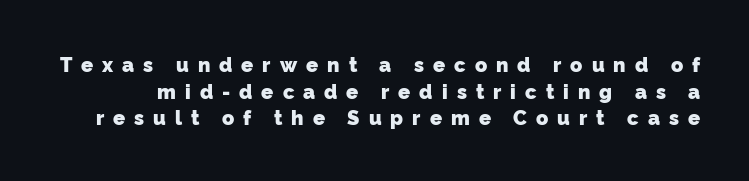
{"bold": "yes", "underline": "no", "line_spacing": "normal", "line_spacing_ratio": 1.33, "letter_spacing": "wide", "letter_spacing_em": 0.45, "glyph_px": 20}
